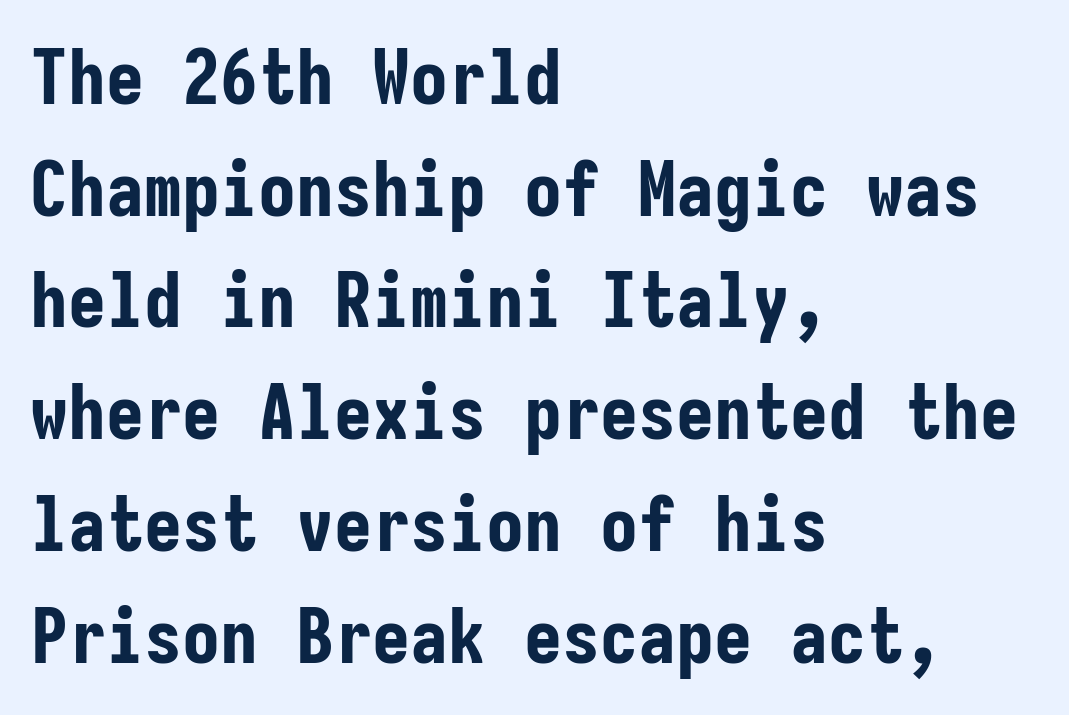
The image shows 76 px bold, condensed sans-serif type, upright, monospaced; set left-aligned, normal line spacing (1.47x), normal letter spacing, not underlined; low stroke contrast and a medium x-height.
